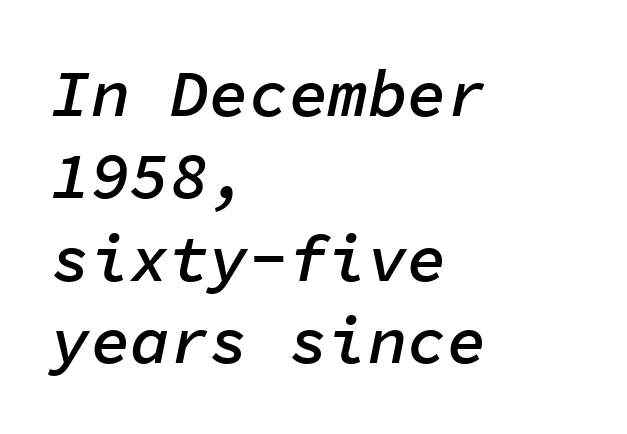
Q: Is the text bold? A: Semi-bold.
Q: Is the text italic (slanted)? A: Yes, it leans right by about 11 degrees.
Q: Is the text underlined? A: No.
Q: How is the paragraph aligned? A: Left-aligned.
Q: Is the spacing between letters normal or unusually wide? A: Normal.
Q: Is the spacing between lines tight, normal or loose? A: Normal.
Q: Width (condensed, normal, or wide)? A: Normal.
Q: Stroke contrast? A: Low.
Q: x-height? A: Medium.
Q: Monospaced? A: Yes.
